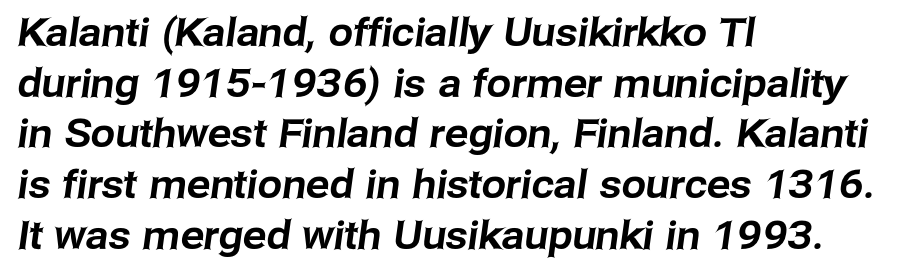
The image shows 39 px sans-serif type; set left-aligned, normal line spacing (1.3x), normal letter spacing, not underlined; low stroke contrast and a medium x-height.
